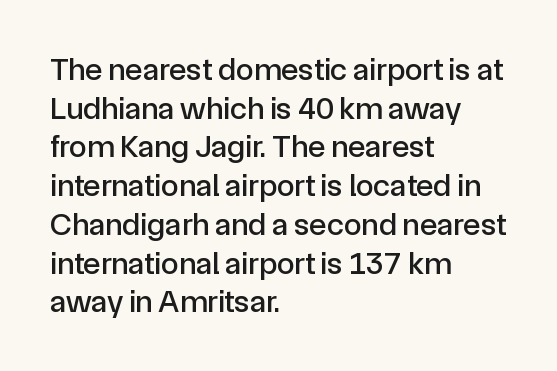
The image shows 32 px sans-serif type, upright; set left-aligned, line spacing 1.21x, normal letter spacing, not underlined; a medium x-height.
